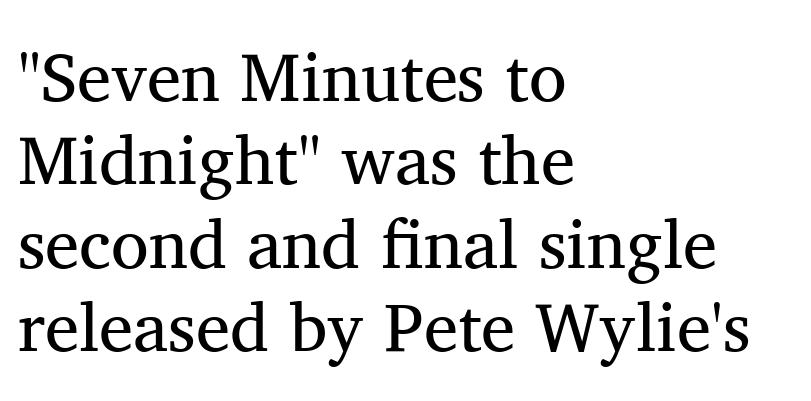
The image shows 69 px regular-weight serif type, upright; set left-aligned, line spacing 1.21x, normal letter spacing, not underlined; medium stroke contrast and a medium x-height.
